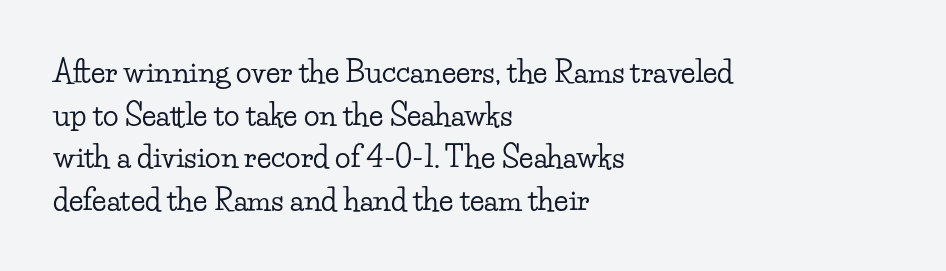
Font category for this specimen: serif. This rendering uses left alignment, leaving the right contour irregular. Spacing verdict: proportional, widths tailored to each character. Plain, unruled lines of type. It's the straight-up-and-down kind of type. Compared with typical paragraphs, the rows here are spaced about the same.
